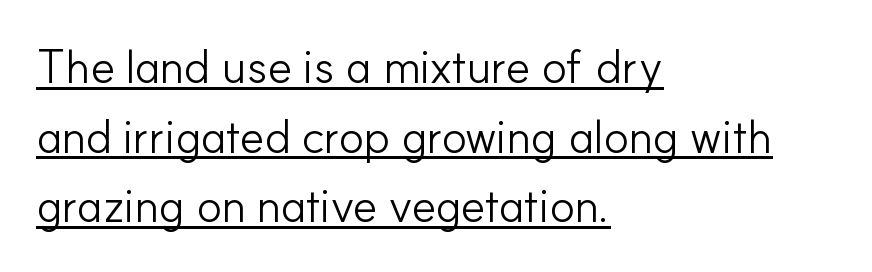
Q: Is the text bold? A: No.
Q: Is the text italic (slanted)? A: No, it is upright.
Q: Is the typeface a serif or a sans-serif typeface? A: Sans-serif.
Q: Is the text underlined? A: Yes.
Q: How is the paragraph aligned? A: Left-aligned.
Q: Is the spacing between letters normal or unusually wide? A: Normal.
Q: Is the spacing between lines tight, normal or loose? A: Normal.
Q: Width (condensed, normal, or wide)? A: Normal.
Q: Stroke contrast? A: Low.
Q: x-height? A: Small.
Q: Monospaced? A: No.
